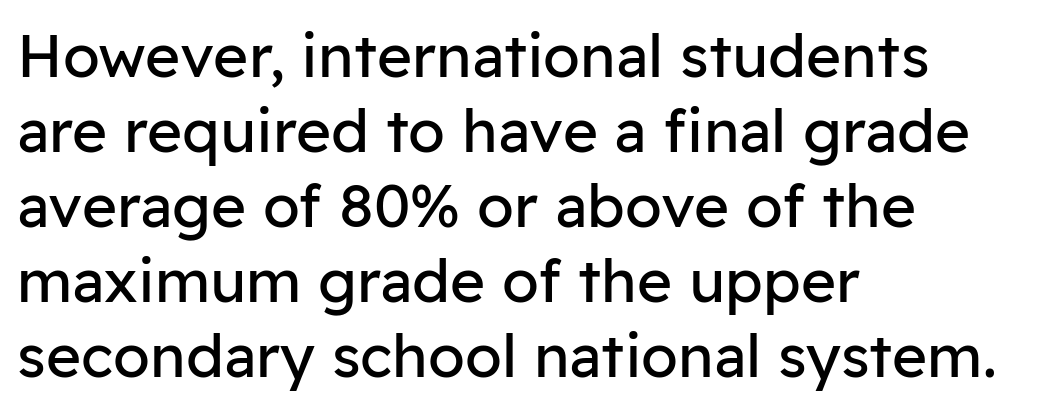
These lines were composed using upright roman letters. This sample is left-justified, so line endings fall wherever the words run out. Underlining? Definitely not there. Whoever set this chose a conventional vertical rhythm.
